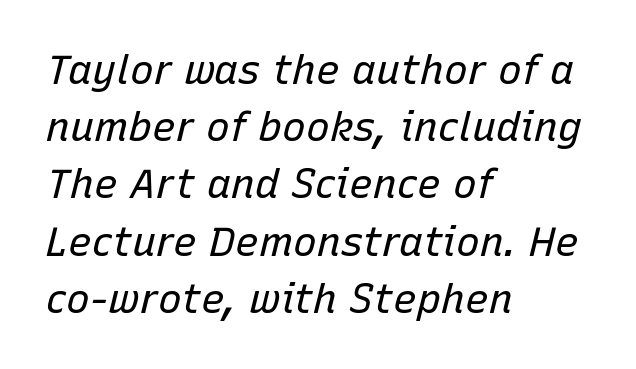
The compositor pushed each line to the left boundary. Tall strokes in this sample are angled rather than plumb. Proportional: the letters do not fall into vertical columns. The gap between lines stays unmarked. How are the letters spaced? Ordinarily, with no added tracking.
